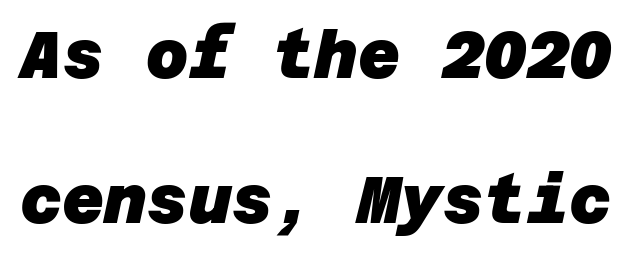
A typesetter would label this face a sans. Descenders are the only things crossing below the line. Regarding leading, the lines here are spaced well apart. Heavy, bold letterforms.
